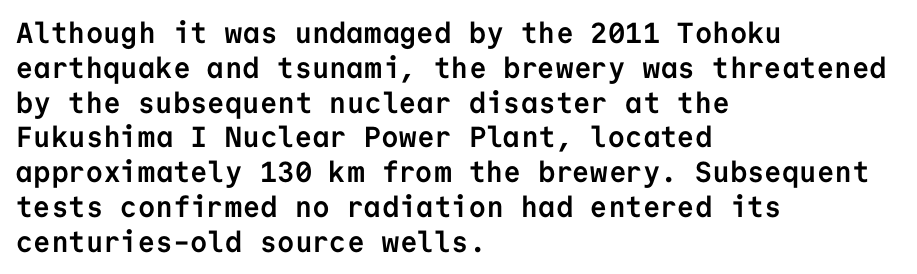
Nothing sits at the stroke ends, so this counts as sans-serif. There is no visible air inserted between adjacent glyphs. These lines carry a lot of weight — the face is fully bold. The area under the type is left untouched. Do the characters align in a grid? Yes, the font is monospaced. Short and long lines alike share a common starting point at left.
